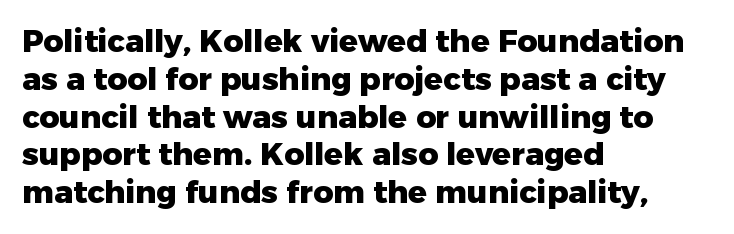
The image shows 31 px heavy sans-serif type, upright; set left-aligned, line spacing 1.22x, normal letter spacing, not underlined; low stroke contrast and a medium x-height.
